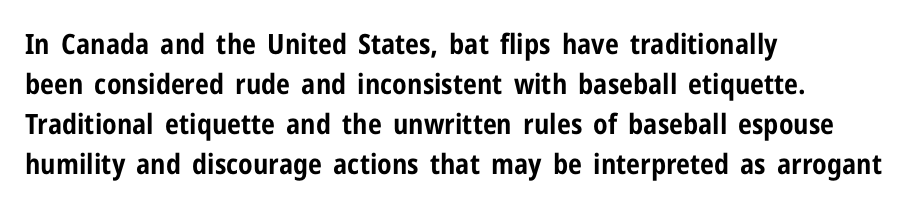
Italic: no, the glyphs are upright roman. Glance below the letters and you will spot only blank space. Tracking here is standard; glyphs follow each other at the usual distance. Regarding serifs, this sample does without them. Notice how descenders clear the ascenders below comfortably — that's standard leading.
